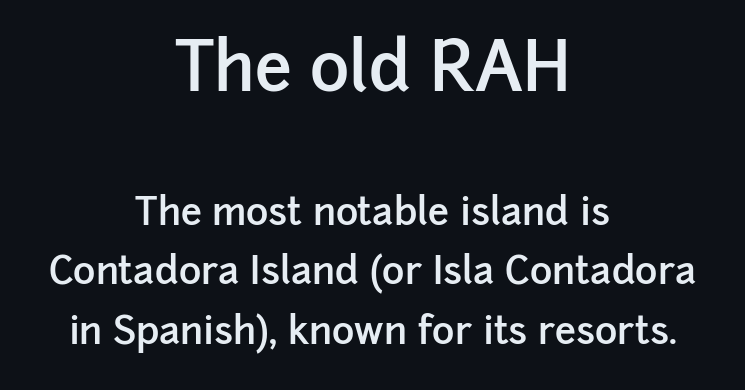
Decoration check: the copy has no underline. This is the in-between weight designers call semibold or demi. Alignment: centered. In terms of letterform style, serifs are entirely absent.
